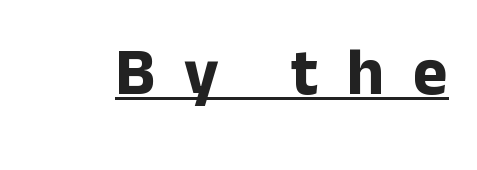
The horizontal fit of the characters is loose and conspicuously gappy. Each glyph is drawn with heavy, bold strokes. Nope, no serifs anywhere on these letters. This sample has the flowing, uneven cadence of proportional lettering. The lettering holds an erect, upright posture throughout. Students, observe the line beneath the letters — that is underlining.
